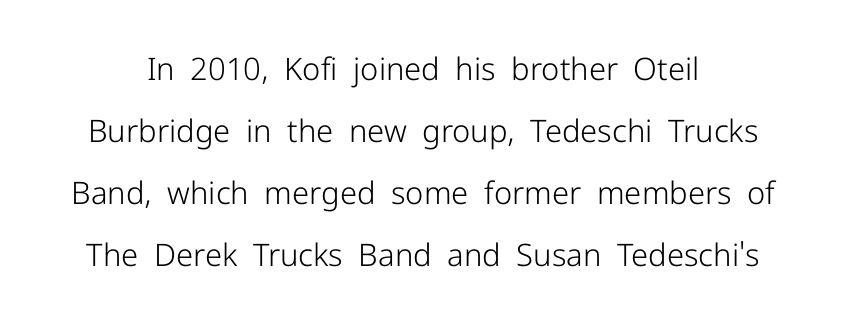
Are there feet on the stems? There aren't — it's a sans. Looks like regular typesetting: each glyph gets only the width it needs. A bare baseline throughout the passage. The letters look calm and open, with moderate or lighter stems. Each word holds together tightly as a unit, with standard inter-letter gaps.
